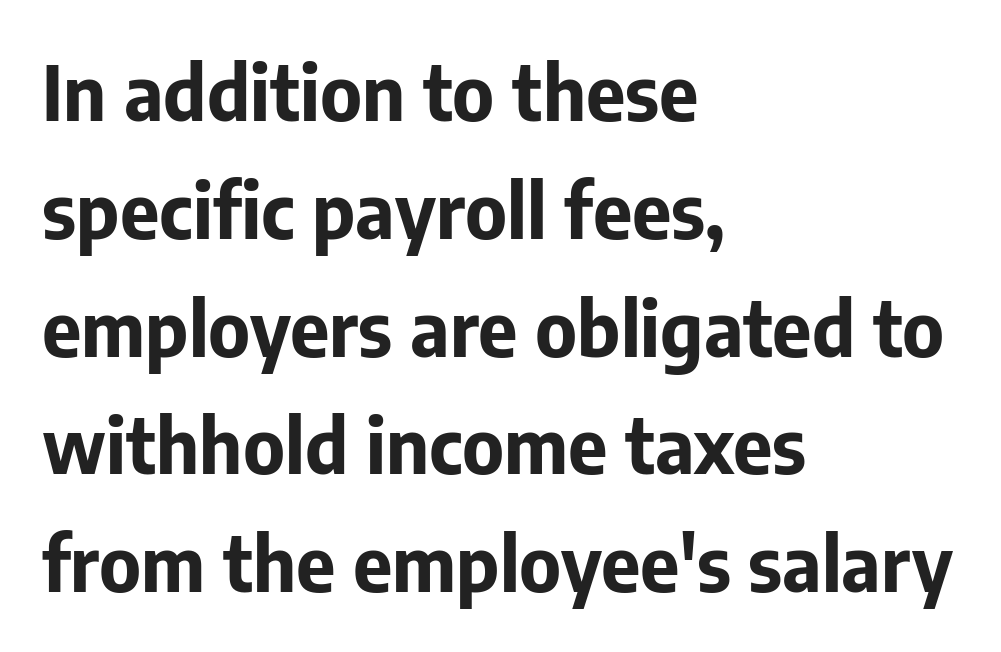
Q: Is the text bold? A: Yes.
Q: Is the text italic (slanted)? A: No, it is upright.
Q: Is the typeface a serif or a sans-serif typeface? A: Sans-serif.
Q: Is the text underlined? A: No.
Q: How is the paragraph aligned? A: Left-aligned.
Q: Is the spacing between letters normal or unusually wide? A: Normal.
Q: Is the spacing between lines tight, normal or loose? A: Normal.
Q: Width (condensed, normal, or wide)? A: Normal.
Q: Stroke contrast? A: Low.
Q: x-height? A: Medium.
Q: Monospaced? A: No.
